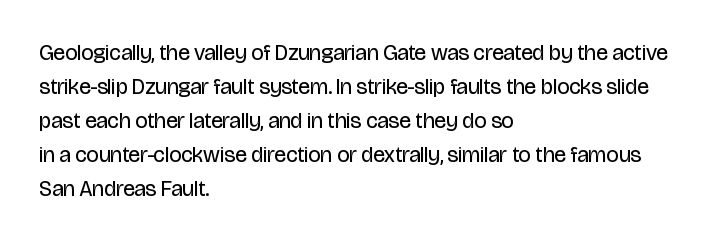
Caption: multi-line text, flush left, ragged right. Rendered with straight, roman letterforms. Beneath every word, the page is bare. Weight: not bold — regular or lighter. Nobody touched the tracking dial on this one. Vertically, the passage feels balanced, rows spaced as you'd expect.
